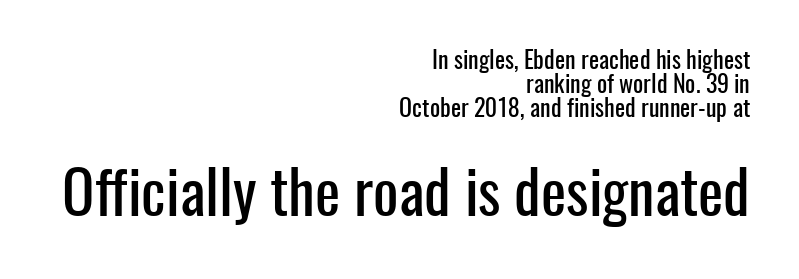
Q: Is the text italic (slanted)? A: No, it is upright.
Q: Is the typeface a serif or a sans-serif typeface? A: Sans-serif.
Q: Is the text underlined? A: No.
Q: How is the paragraph aligned? A: Right-aligned.
Q: Is the spacing between letters normal or unusually wide? A: Normal.
Q: Is the spacing between lines tight, normal or loose? A: Tight.
Q: Which block of text is set in a larger size, the first (top) or the second (bottom)? A: The second (bottom) one.
Q: Width (condensed, normal, or wide)? A: Condensed.
Q: Stroke contrast? A: Low.
Q: x-height? A: Medium.
Q: Monospaced? A: No.
